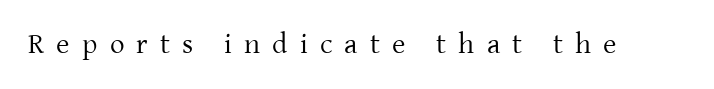
{"serif": "yes", "italic": "no", "bold": "no", "weight": "regular", "width": "normal", "stroke_contrast": "low", "x_height": "medium", "monospaced": "no", "underline": "no", "letter_spacing": "wide", "letter_spacing_em": 0.42, "glyph_px": 29}
